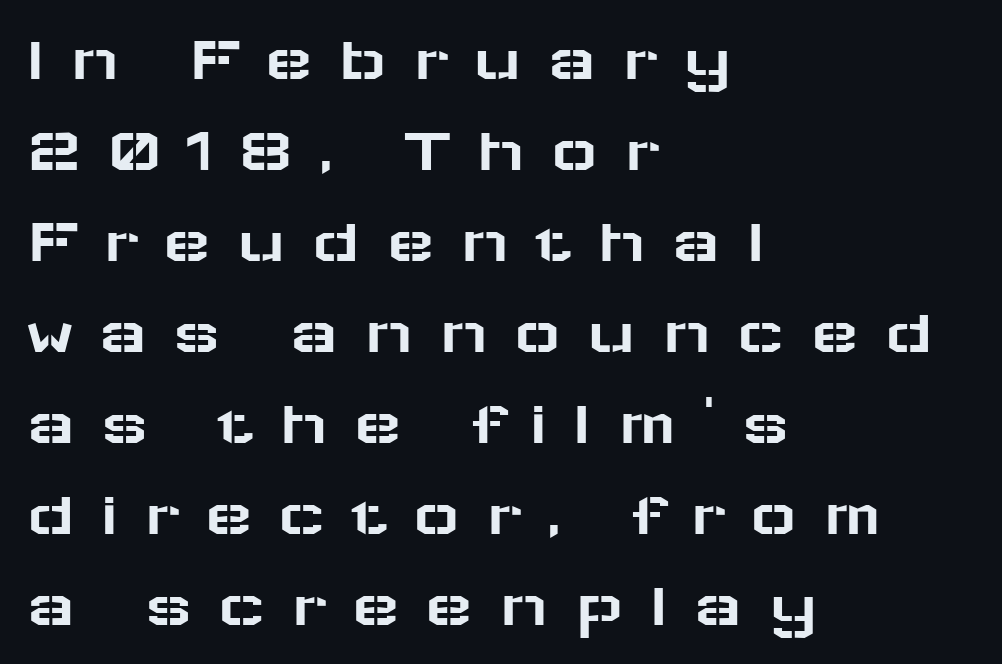
{"serif": "no", "italic": "no", "width": "wide", "stroke_contrast": "low", "x_height": "medium", "monospaced": "no", "underline": "no", "align": "left", "line_spacing": "normal", "line_spacing_ratio": 1.4, "letter_spacing": "wide", "letter_spacing_em": 0.37, "glyph_px": 65}
